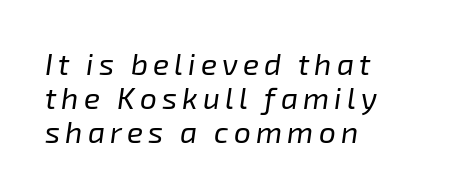
Q: Is the text bold? A: No.
Q: Is the text italic (slanted)? A: Yes, it leans right by about 8 degrees.
Q: Is the text underlined? A: No.
Q: How is the paragraph aligned? A: Left-aligned.
Q: Is the spacing between lines tight, normal or loose? A: Tight.
Q: Width (condensed, normal, or wide)? A: Normal.
Q: Stroke contrast? A: Low.
Q: x-height? A: Medium.
Q: Monospaced? A: No.
